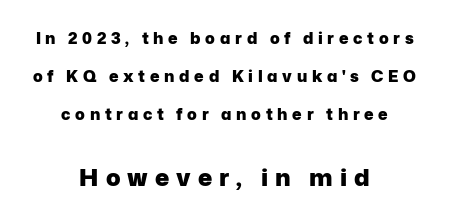
The image shows 24 px bold type, upright; set centered, loose line spacing (2.37x), unusually wide letter spacing (+0.29 em), not underlined; the second (bottom) block is 1.5x larger.
